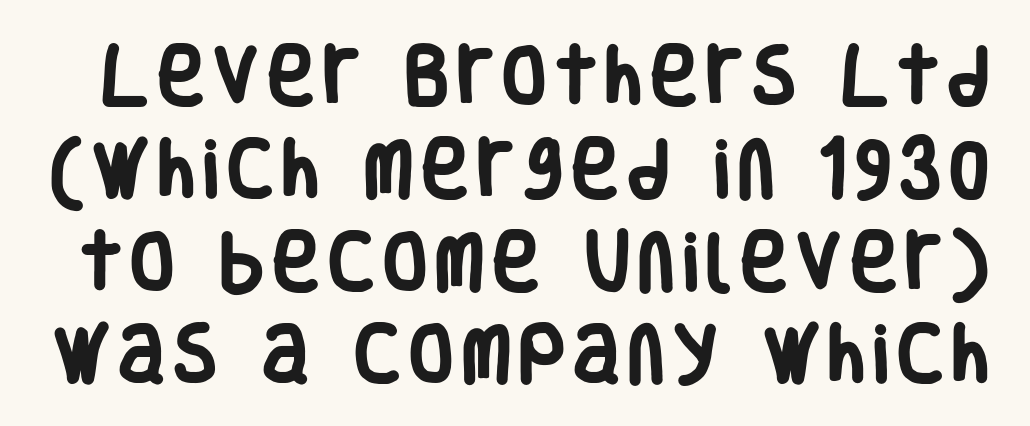
The image shows 64 px heavy, condensed sans-serif type, upright; set normal line spacing (1.45x), not underlined; low stroke contrast and a large x-height.
